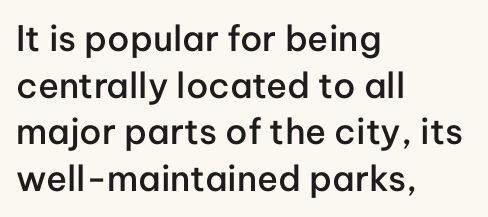
Q: Is the text bold? A: Semi-bold.
Q: Is the text italic (slanted)? A: No, it is upright.
Q: Is the typeface a serif or a sans-serif typeface? A: Sans-serif.
Q: Is the text underlined? A: No.
Q: How is the paragraph aligned? A: Left-aligned.
Q: Is the spacing between letters normal or unusually wide? A: Normal.
Q: Is the spacing between lines tight, normal or loose? A: Normal.
Q: Width (condensed, normal, or wide)? A: Normal.
Q: Stroke contrast? A: Low.
Q: x-height? A: Medium.
Q: Monospaced? A: No.
